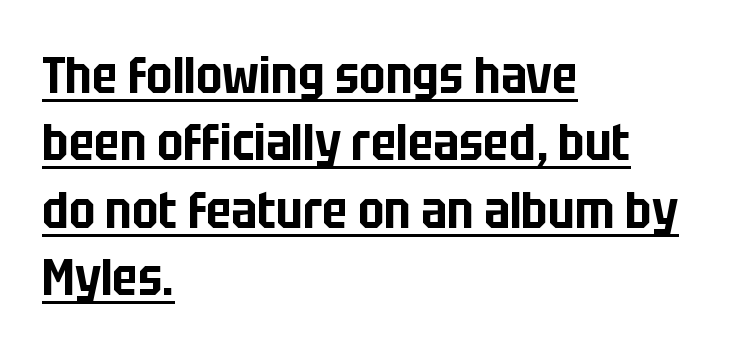
{"serif": "no", "italic": "no", "width": "condensed", "stroke_contrast": "low", "x_height": "large", "monospaced": "no", "underline": "yes", "align": "left", "line_spacing": "normal", "line_spacing_ratio": 1.32, "letter_spacing": "normal", "letter_spacing_em": 0.0, "glyph_px": 51}
